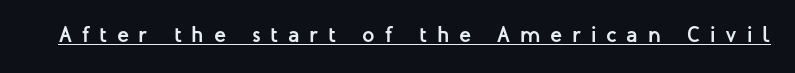
Honestly, the underline is the first thing you notice here. The font's upright variant was chosen for this text. The tracking reads as deliberately expanded to a designer's eye. How heavy is the stroke? Heavy — this is a bold.
